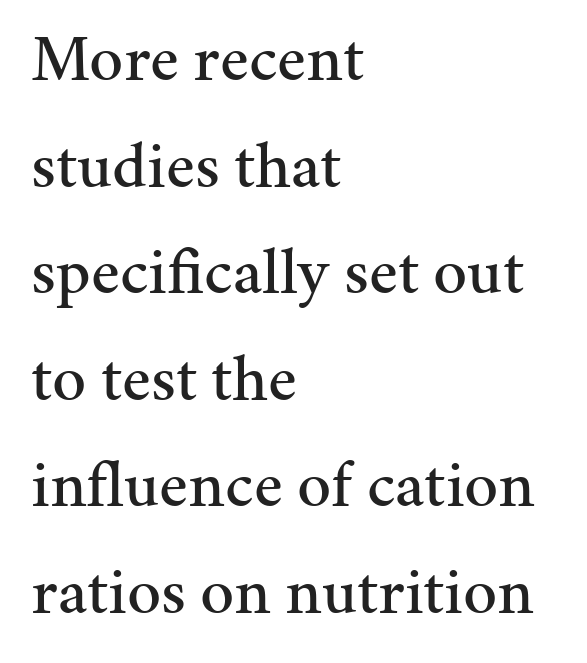
{"serif": "yes", "italic": "no", "width": "normal", "stroke_contrast": "medium", "x_height": "medium", "monospaced": "no", "underline": "no", "align": "left", "line_spacing": "normal", "line_spacing_ratio": 1.59, "letter_spacing": "normal", "letter_spacing_em": 0.0, "glyph_px": 67}
